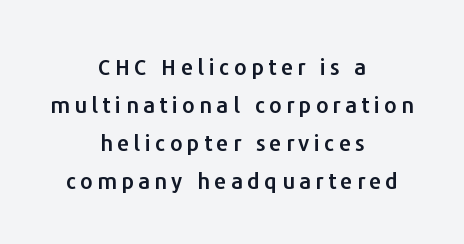
Italic? Not at all — the glyphs are vertical. These lines have a slow, spaced-out rhythm from letter to letter. Only glyphs here, with clear space below each row. One-word summary of the alignment: center.
